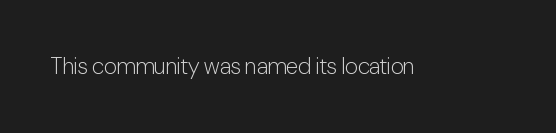
The type is set solid horizontally, with unmodified tracking. Words float on clear page, feet unadorned. A quiet, ordinary-to-light weight characterises the typeface. The type sits square on the baseline with zero lean.
